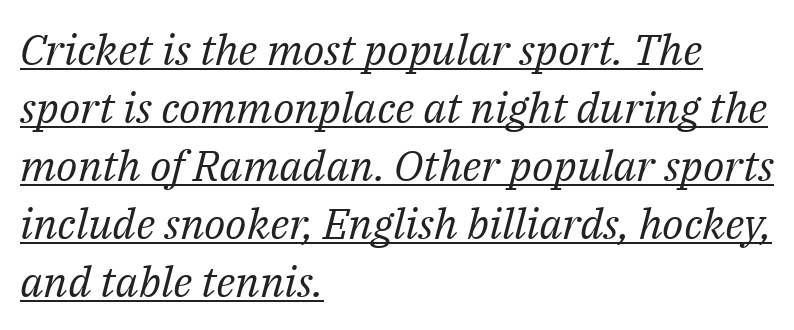
Q: Is the text bold? A: No.
Q: Is the text italic (slanted)? A: Yes, it leans right by about 14 degrees.
Q: Is the typeface a serif or a sans-serif typeface? A: Serif.
Q: Is the text underlined? A: Yes.
Q: How is the paragraph aligned? A: Left-aligned.
Q: Is the spacing between letters normal or unusually wide? A: Normal.
Q: Is the spacing between lines tight, normal or loose? A: Normal.
Q: Width (condensed, normal, or wide)? A: Normal.
Q: Stroke contrast? A: Medium.
Q: x-height? A: Medium.
Q: Monospaced? A: No.
